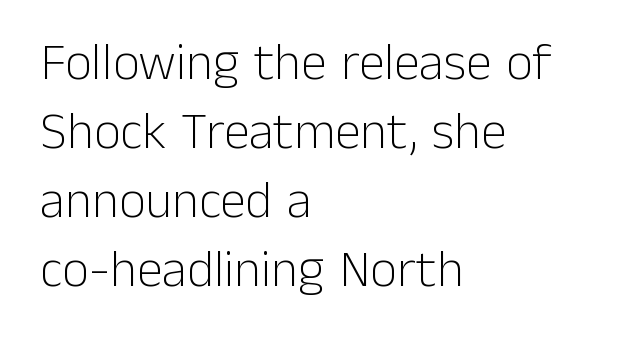
The image shows 52 px light sans-serif type, upright; set left-aligned, normal line spacing (1.33x), normal letter spacing, not underlined; low stroke contrast and a medium x-height.
